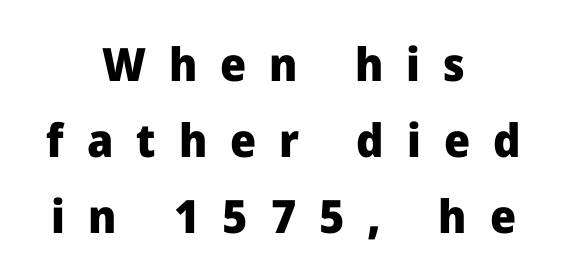
Q: Is the text bold? A: Yes.
Q: Is the text italic (slanted)? A: No, it is upright.
Q: Is the typeface a serif or a sans-serif typeface? A: Sans-serif.
Q: Is the text underlined? A: No.
Q: How is the paragraph aligned? A: Centered.
Q: Is the spacing between letters normal or unusually wide? A: Unusually wide.
Q: Is the spacing between lines tight, normal or loose? A: Normal.
Q: Width (condensed, normal, or wide)? A: Normal.
Q: Stroke contrast? A: Low.
Q: x-height? A: Medium.
Q: Monospaced? A: No.
